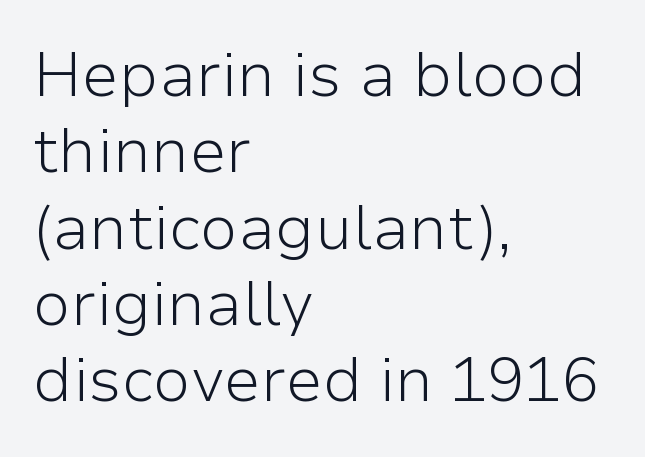
The image shows 62 px light sans-serif type, upright; set left-aligned, line spacing 1.23x, normal letter spacing, not underlined; low stroke contrast and a medium x-height.
